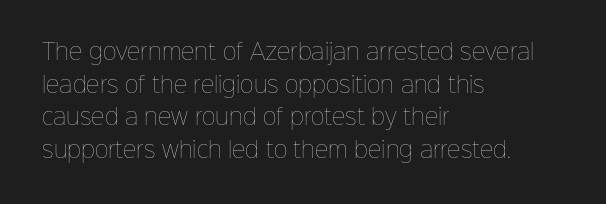
{"italic": "no", "bold": "no", "underline": "no", "align": "left", "line_spacing": "normal", "line_spacing_ratio": 1.55, "letter_spacing": "normal", "letter_spacing_em": 0.0, "glyph_px": 21}
